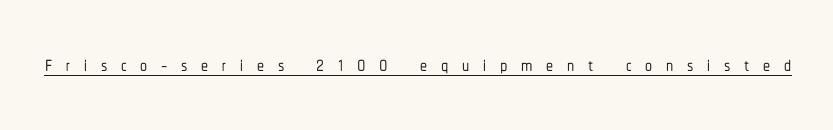
The image shows 28 px condensed sans-serif type, upright; set unusually wide letter spacing (+0.49 em), underlined; low stroke contrast and a medium x-height.
